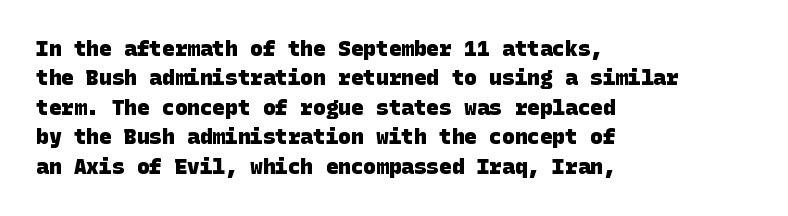
Q: Is the text bold? A: Yes.
Q: Is the text underlined? A: No.
Q: How is the paragraph aligned? A: Left-aligned.
Q: Is the spacing between letters normal or unusually wide? A: Normal.
Q: Is the spacing between lines tight, normal or loose? A: Normal.
